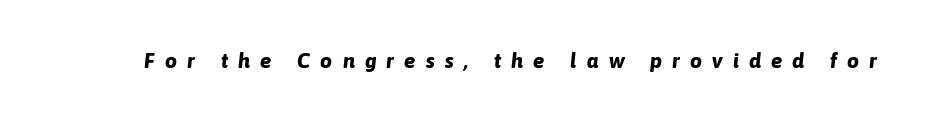
Summary of weight: heavy, a full bold. This is oblique type, the kind used for emphasis or titles. Tracking here is generous; glyphs stand well apart from one another. The foot of each line stays bare and open.
